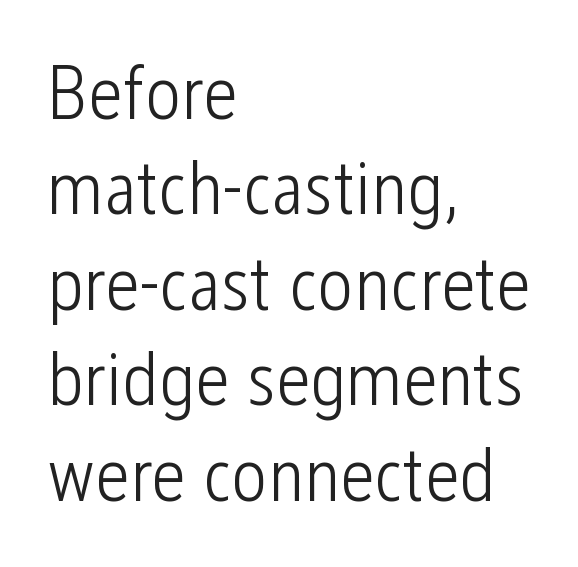
Nothing heavy about these letters — not bold at all. The rendering uses natural spacing where letterforms have individual widths. Anything drawn beneath the words? Only blank space. Posture: straight, roman, zero tilt.
